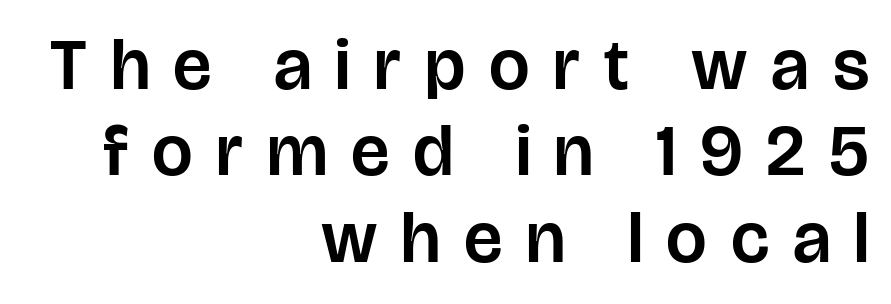
{"serif": "no", "italic": "no", "width": "normal", "stroke_contrast": "low", "x_height": "large", "monospaced": "no", "underline": "no", "align": "right", "line_spacing_ratio": 1.2, "letter_spacing": "wide", "letter_spacing_em": 0.33, "glyph_px": 72}
